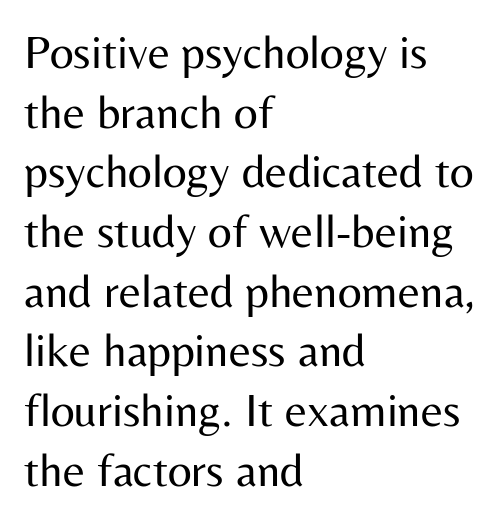
{"serif": "no", "italic": "no", "bold": "no", "weight": "regular", "width": "normal", "stroke_contrast": "medium", "x_height": "medium", "monospaced": "no", "underline": "no", "align": "left", "line_spacing": "normal", "line_spacing_ratio": 1.27, "letter_spacing": "normal", "letter_spacing_em": 0.0, "glyph_px": 47}
